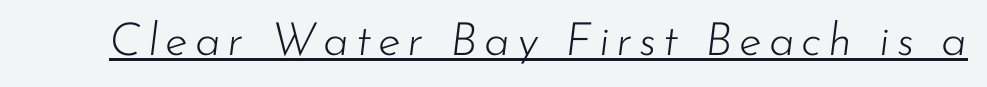
This sample has the flowing, uneven cadence of proportional lettering. Notice how the stems are inclined rather than vertical — that's the hallmark of italics. The face looks like a standard text weight, possibly lighter. Check the space under the baseline: a stroke is drawn there.
